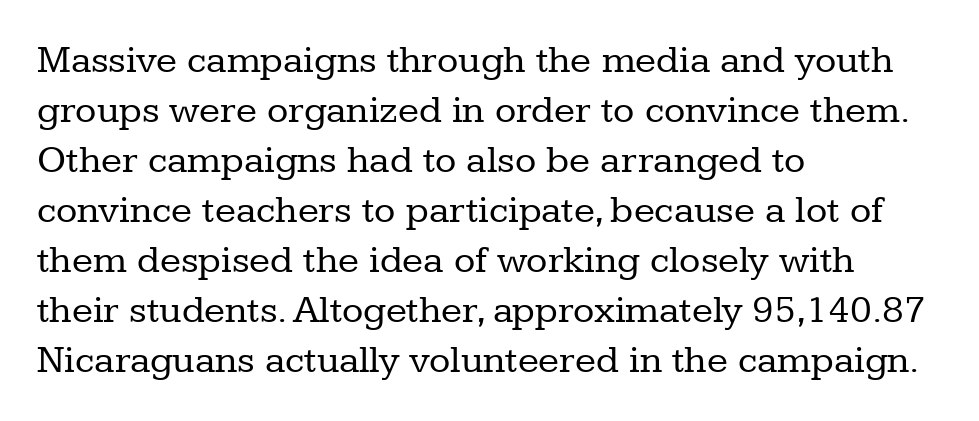
The image shows 39 px regular-weight serif type, upright; set left-aligned, normal line spacing (1.28x), normal letter spacing, not underlined; low stroke contrast and a medium x-height.
